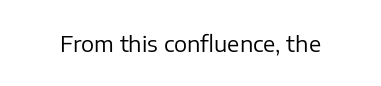
Q: Is the text bold? A: No.
Q: Is the text italic (slanted)? A: No, it is upright.
Q: Is the text underlined? A: No.
Q: Is the spacing between letters normal or unusually wide? A: Normal.
